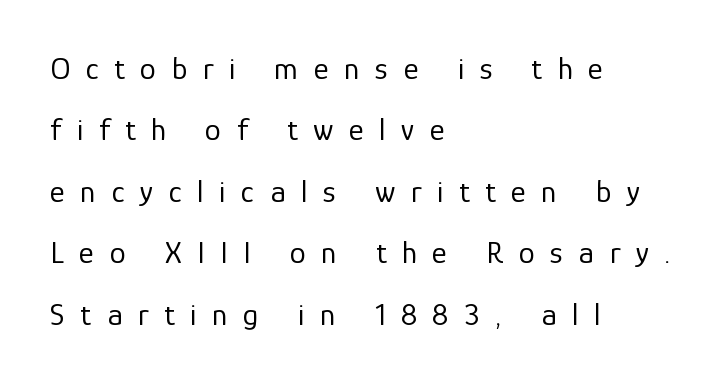
The rendering uses natural spacing where letterforms have individual widths. The font sits on the lighter half of the weight spectrum, regular included. A typesetter would call this leading open, well beyond the default. The typesetter chose a ragged-right arrangement here.
